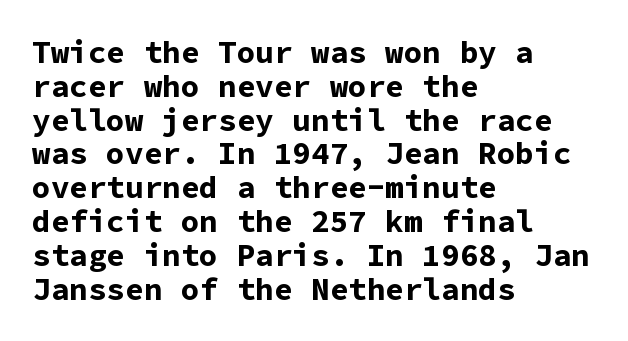
The paragraph shown leans on its left margin. The gap between lines stays unmarked. Plenty of ink on the page — the face is bold. Nothing unusual about the tracking: characters are spaced as the font intends.
